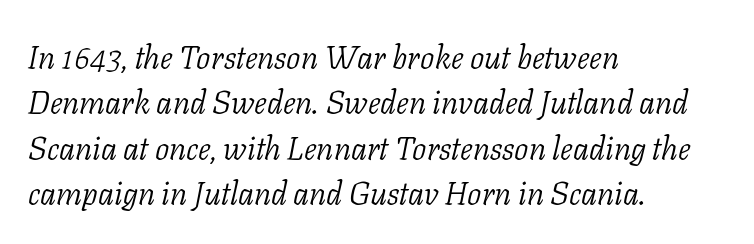
Is the type slanted? Yes — the strokes lean at a clear angle. Rows of type keep a routine distance in the vertical direction. The passage shown is typed in a proportional face where columns would drift. Each word holds together tightly as a unit, with standard inter-letter gaps. Are there feet on the stems? There are — it's a serif.
